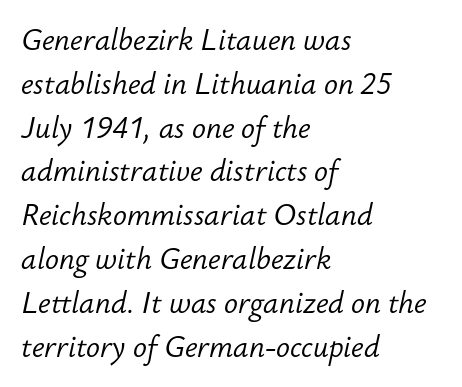
Q: Is the text bold? A: No.
Q: Is the text italic (slanted)? A: Yes, it leans right by about 12 degrees.
Q: Is the text underlined? A: No.
Q: How is the paragraph aligned? A: Left-aligned.
Q: Is the spacing between letters normal or unusually wide? A: Normal.
Q: Is the spacing between lines tight, normal or loose? A: Normal.
Q: Width (condensed, normal, or wide)? A: Normal.
Q: Stroke contrast? A: Low.
Q: x-height? A: Small.
Q: Monospaced? A: No.
